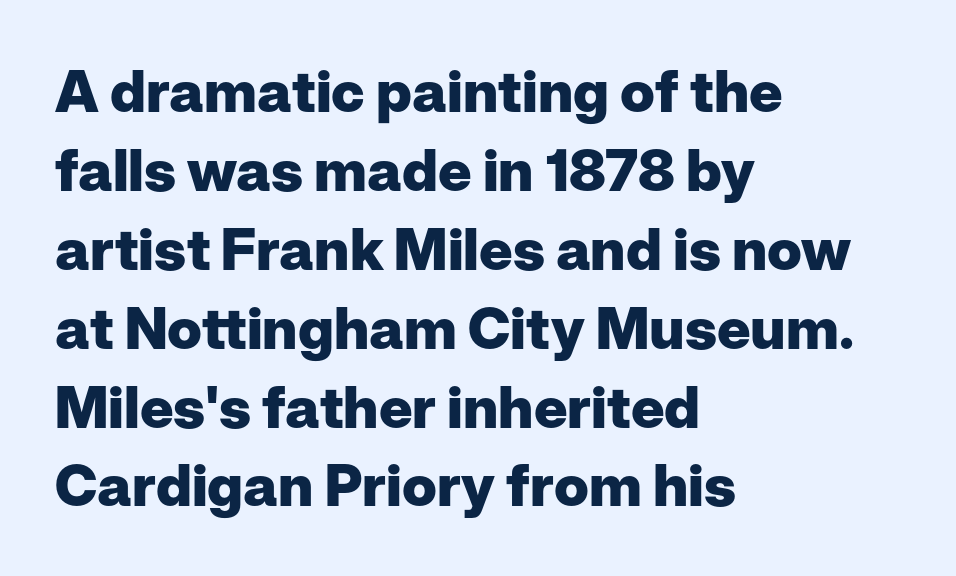
{"serif": "no", "italic": "no", "bold": "yes", "weight": "heavy", "width": "normal", "stroke_contrast": "low", "x_height": "medium", "monospaced": "no", "underline": "no", "align": "left", "line_spacing": "normal", "line_spacing_ratio": 1.36, "letter_spacing": "normal", "letter_spacing_em": 0.0, "glyph_px": 58}
